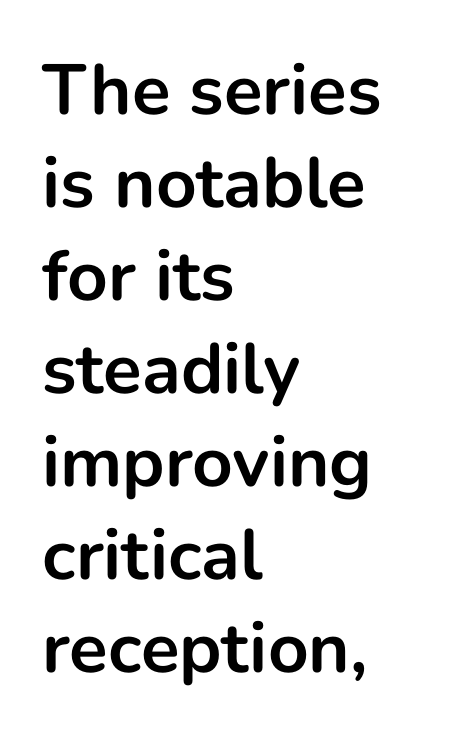
Look at the stroke-to-counter ratio: heavy, a bold. The glyphs are unaccompanied by any horizontal stroke below them. Typeset ragged right — the left edge is the straight one. These lines keep a tight, regular rhythm from letter to letter. Is this a sans? Yes — the strokes have no serifs.
